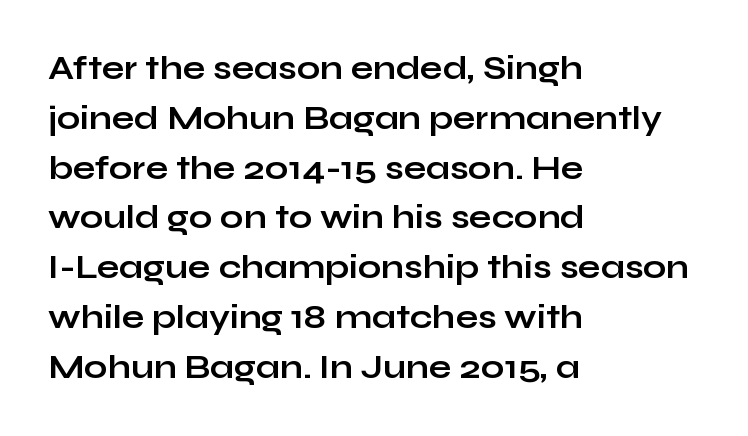
The image shows 33 px bold, wide sans-serif type, upright; set left-aligned, normal line spacing (1.51x), normal letter spacing, not underlined; low stroke contrast and a medium x-height.
